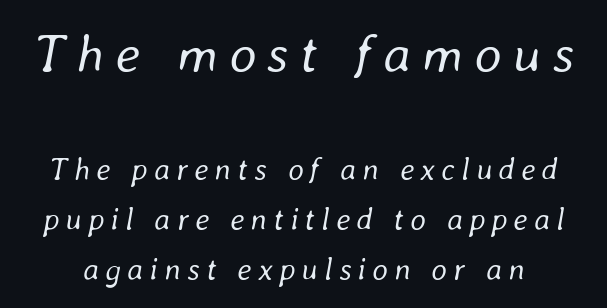
Q: Is the text bold? A: No.
Q: Is the text italic (slanted)? A: Yes, it leans right by about 8 degrees.
Q: Is the text underlined? A: No.
Q: Is the spacing between letters normal or unusually wide? A: Unusually wide.
Q: Is the spacing between lines tight, normal or loose? A: Normal.
Q: Which block of text is set in a larger size, the first (top) or the second (bottom)? A: The first (top) one.
Q: Width (condensed, normal, or wide)? A: Normal.
Q: Stroke contrast? A: Low.
Q: x-height? A: Medium.
Q: Monospaced? A: No.
